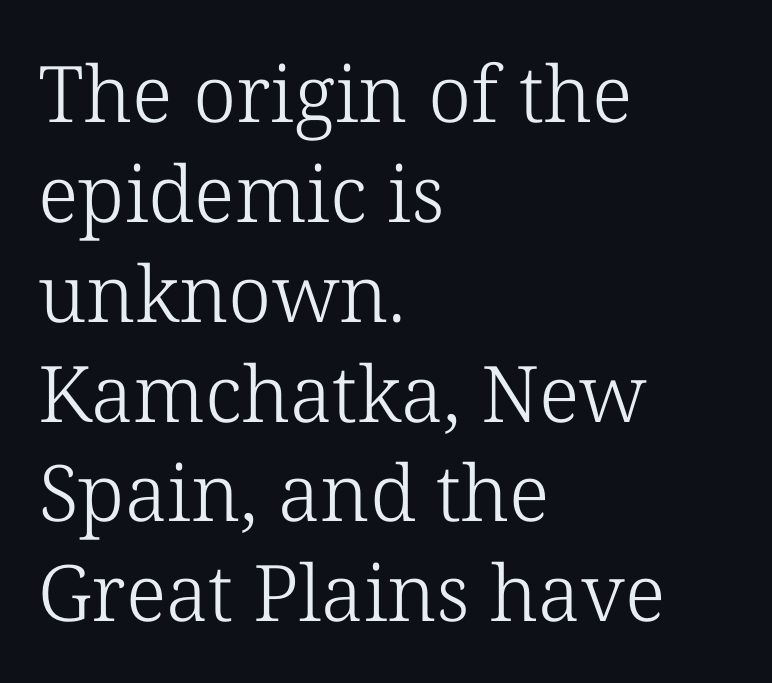
{"serif": "yes", "italic": "no", "bold": "no", "weight": "light", "width": "normal", "stroke_contrast": "low", "x_height": "medium", "monospaced": "no", "underline": "no", "align": "left", "line_spacing": "normal", "line_spacing_ratio": 1.28, "letter_spacing": "normal", "letter_spacing_em": 0.0, "glyph_px": 78}
